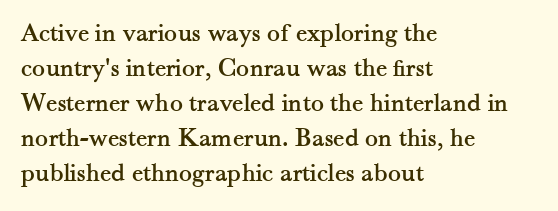
{"italic": "no", "underline": "no", "align": "left", "line_spacing": "normal", "line_spacing_ratio": 1.3, "letter_spacing": "normal", "letter_spacing_em": 0.0, "glyph_px": 27}
